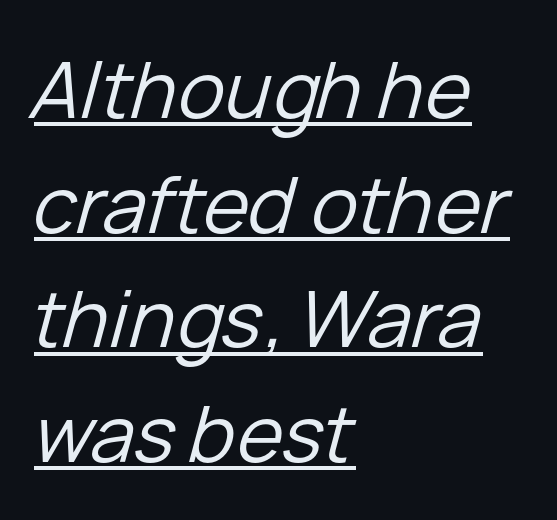
The ragged edge is on the right, which tells us the setting is flush left. These glyphs show unthickened strokes, regular width or finer. The letters sit at their default tracking, neither squeezed nor spread. The face used here is proportionally spaced, like ordinary book or web type. These lines sit exactly where default settings would place them.
